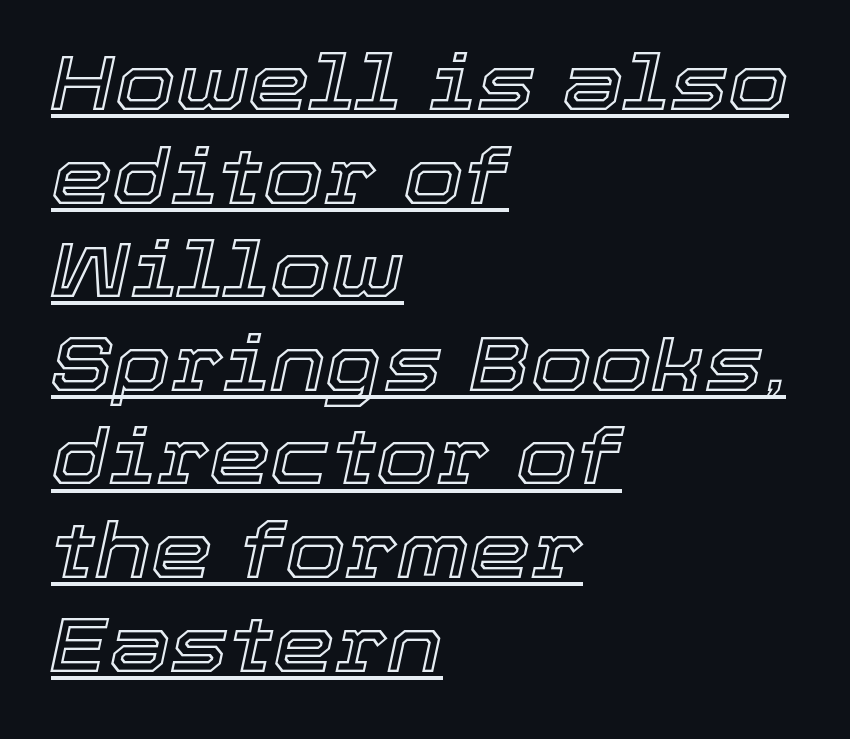
Q: Is the text italic (slanted)? A: Yes, it leans right by about 12 degrees.
Q: Is the text underlined? A: Yes.
Q: How is the paragraph aligned? A: Left-aligned.
Q: Is the spacing between letters normal or unusually wide? A: Normal.
Q: Width (condensed, normal, or wide)? A: Normal.
Q: x-height? A: Medium.
Q: Monospaced? A: No.
